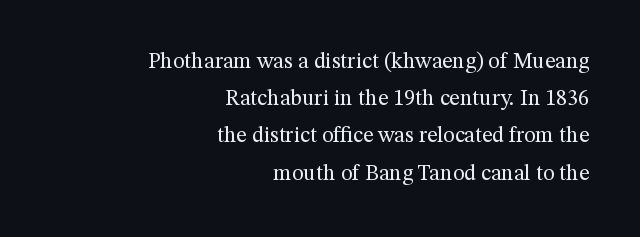
Compared with a flush-left layout, this one pins lines to the opposite, right side. A typesetter would call this leading conventional body-copy spacing. The typesetting does not lean heavy: it is not bold. Tracking here is standard; glyphs follow each other at the usual distance. A bare baseline throughout the passage. If you drew a line through each stem, it would be perfectly vertical.
